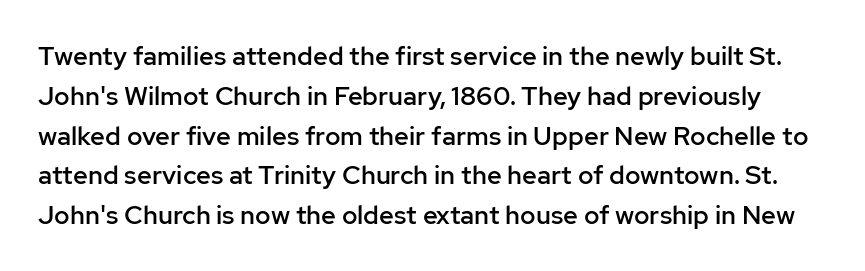
{"italic": "no", "bold": "semi", "underline": "no", "line_spacing": "normal", "line_spacing_ratio": 1.53, "letter_spacing": "normal", "letter_spacing_em": 0.0, "glyph_px": 26}
